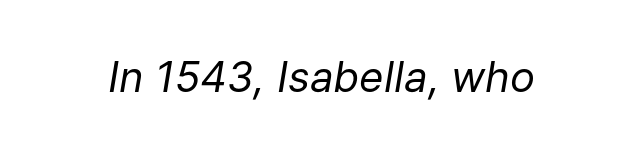
{"italic": "yes", "lean": "right", "slant_degrees": 9, "bold": "no", "weight": "regular", "width": "normal", "stroke_contrast": "low", "x_height": "medium", "monospaced": "no", "underline": "no", "letter_spacing": "normal", "letter_spacing_em": 0.0, "glyph_px": 42}
